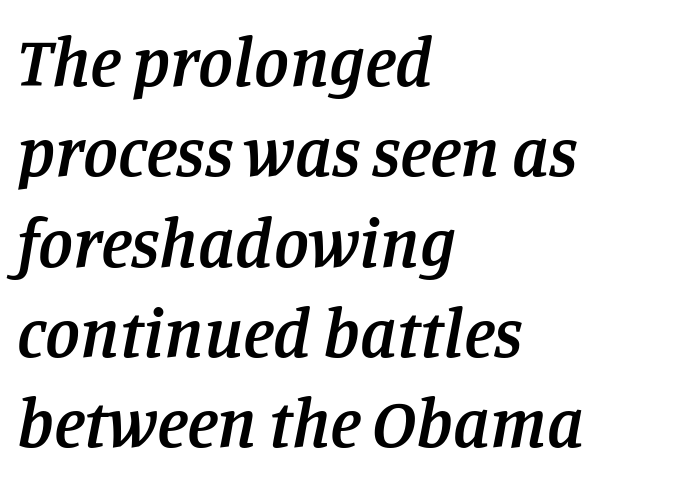
Q: Is the text bold? A: Semi-bold.
Q: Is the text italic (slanted)? A: Yes, it leans right by about 11 degrees.
Q: Is the typeface a serif or a sans-serif typeface? A: Serif.
Q: Is the text underlined? A: No.
Q: How is the paragraph aligned? A: Left-aligned.
Q: Is the spacing between letters normal or unusually wide? A: Normal.
Q: Is the spacing between lines tight, normal or loose? A: Normal.
Q: Width (condensed, normal, or wide)? A: Normal.
Q: Stroke contrast? A: Low.
Q: x-height? A: Large.
Q: Monospaced? A: No.
